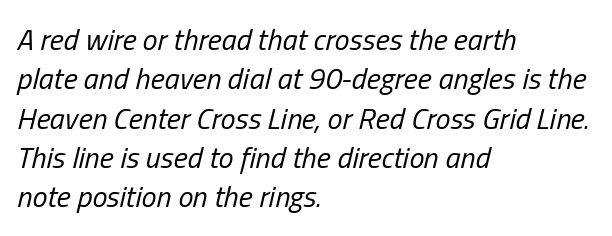
{"italic": "yes", "lean": "right", "slant_degrees": 13, "bold": "no", "weight": "regular", "width": "condensed", "stroke_contrast": "low", "x_height": "medium", "monospaced": "no", "underline": "no", "align": "left", "line_spacing": "normal", "line_spacing_ratio": 1.31, "letter_spacing": "normal", "letter_spacing_em": 0.0, "glyph_px": 30}
